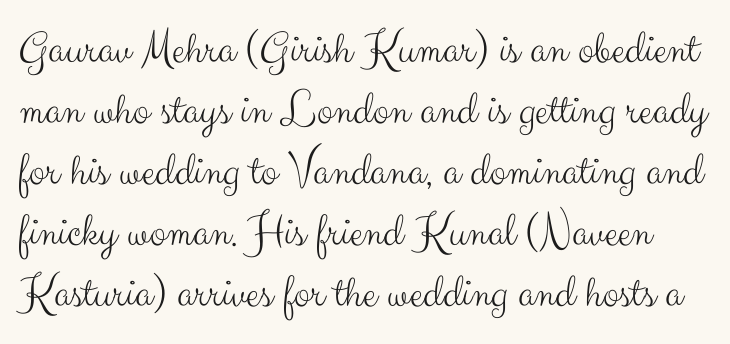
Q: Is the text bold? A: No.
Q: Is the text italic (slanted)? A: Yes.
Q: Is the typeface a serif or a sans-serif typeface? A: Sans-serif.
Q: Is the text underlined? A: No.
Q: Is the spacing between letters normal or unusually wide? A: Normal.
Q: Is the spacing between lines tight, normal or loose? A: Normal.
Q: Width (condensed, normal, or wide)? A: Normal.
Q: Stroke contrast? A: Medium.
Q: x-height? A: Small.
Q: Monospaced? A: No.
